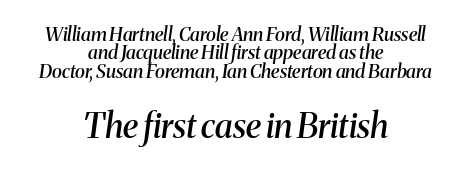
Q: Is the text bold? A: Semi-bold.
Q: Is the text italic (slanted)? A: Yes, it leans right by about 8 degrees.
Q: Is the typeface a serif or a sans-serif typeface? A: Serif.
Q: Is the text underlined? A: No.
Q: How is the paragraph aligned? A: Centered.
Q: Is the spacing between letters normal or unusually wide? A: Normal.
Q: Is the spacing between lines tight, normal or loose? A: Tight.
Q: Which block of text is set in a larger size, the first (top) or the second (bottom)? A: The second (bottom) one.
Q: Width (condensed, normal, or wide)? A: Normal.
Q: Stroke contrast? A: Medium.
Q: x-height? A: Medium.
Q: Monospaced? A: No.
